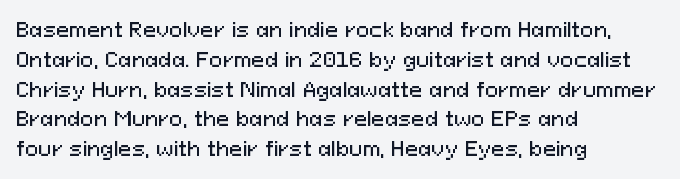
The image shows 20 px text type, upright; set left-aligned, normal line spacing (1.49x), normal letter spacing, not underlined.
